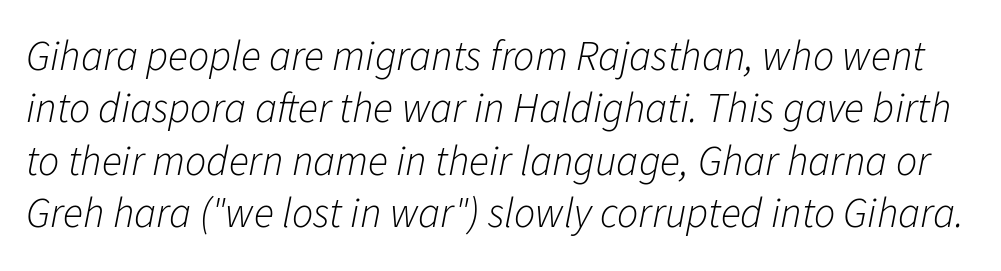
{"italic": "yes", "lean": "right", "slant_degrees": 11, "bold": "no", "weight": "light", "width": "normal", "stroke_contrast": "low", "x_height": "medium", "monospaced": "no", "underline": "no", "line_spacing": "normal", "line_spacing_ratio": 1.25, "letter_spacing": "normal", "letter_spacing_em": 0.0, "glyph_px": 42}
